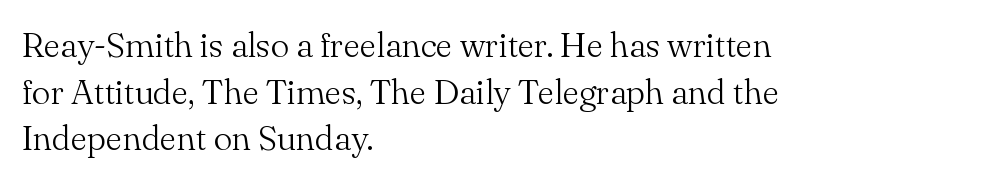
{"serif": "yes", "italic": "no", "bold": "no", "weight": "light", "width": "normal", "stroke_contrast": "medium", "x_height": "small", "monospaced": "no", "underline": "no", "align": "left", "line_spacing": "normal", "line_spacing_ratio": 1.33, "letter_spacing": "normal", "letter_spacing_em": 0.0, "glyph_px": 35}
